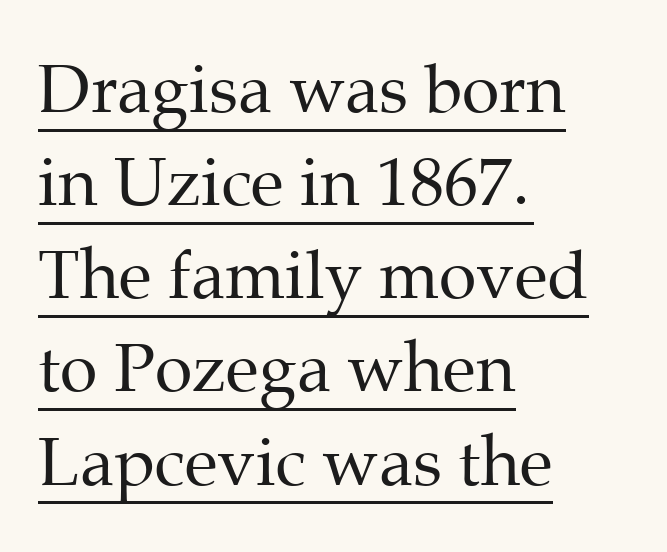
Regarding leading, the lines here are spaced in the standard way. Think of a printed novel: that variable character pitch is what you see here. The letters sit at their default tracking, neither squeezed nor spread. You can see a thin bar hugging the bottom of the glyphs.
